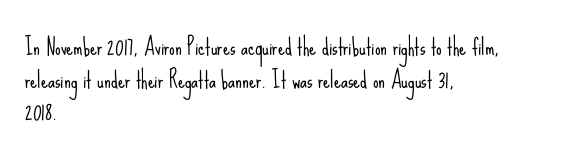
Rows of type keep a routine distance in the vertical direction. The space beneath each line is pristine and unruled. Which margin do the lines hug? The left one — the right edge is uneven. The letterforms sit shoulder to shoulder at normal distance.
